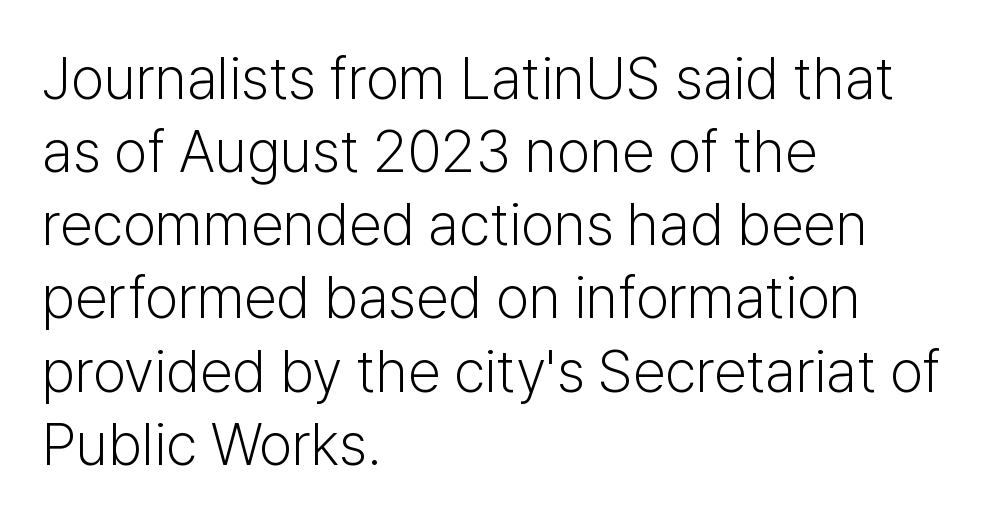
Q: Is the text bold? A: No.
Q: Is the text italic (slanted)? A: No, it is upright.
Q: Is the typeface a serif or a sans-serif typeface? A: Sans-serif.
Q: Is the text underlined? A: No.
Q: How is the paragraph aligned? A: Left-aligned.
Q: Is the spacing between letters normal or unusually wide? A: Normal.
Q: Width (condensed, normal, or wide)? A: Normal.
Q: Stroke contrast? A: Low.
Q: x-height? A: Medium.
Q: Monospaced? A: No.
